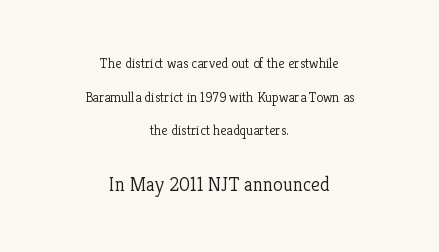
Q: Is the text bold? A: No.
Q: Is the text italic (slanted)? A: No, it is upright.
Q: Is the text underlined? A: No.
Q: How is the paragraph aligned? A: Centered.
Q: Is the spacing between letters normal or unusually wide? A: Normal.
Q: Is the spacing between lines tight, normal or loose? A: Loose.
Q: Which block of text is set in a larger size, the first (top) or the second (bottom)? A: The second (bottom) one.
